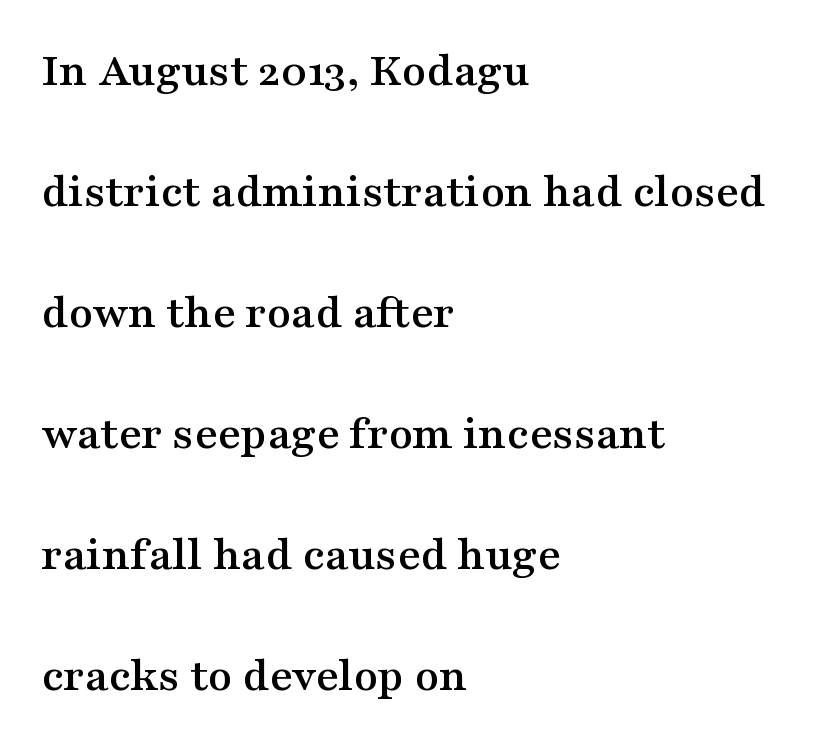
Q: Is the text italic (slanted)? A: No, it is upright.
Q: Is the typeface a serif or a sans-serif typeface? A: Serif.
Q: Is the text underlined? A: No.
Q: How is the paragraph aligned? A: Left-aligned.
Q: Is the spacing between letters normal or unusually wide? A: Normal.
Q: Is the spacing between lines tight, normal or loose? A: Loose.
Q: Width (condensed, normal, or wide)? A: Wide.
Q: Stroke contrast? A: Medium.
Q: x-height? A: Medium.
Q: Monospaced? A: No.
